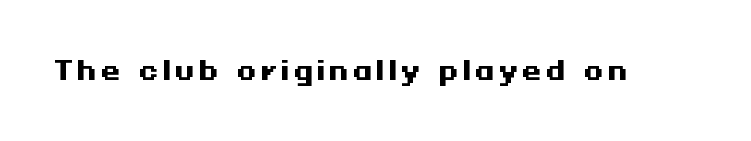
Q: Is the text bold? A: Yes.
Q: Is the text italic (slanted)? A: No, it is upright.
Q: Is the text underlined? A: No.
